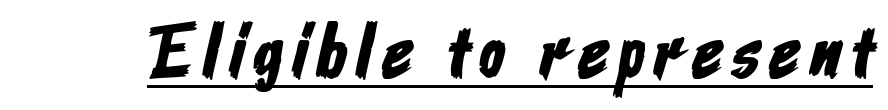
Q: Is the typeface a serif or a sans-serif typeface? A: Sans-serif.
Q: Is the text underlined? A: Yes.
Q: Width (condensed, normal, or wide)? A: Condensed.
Q: Stroke contrast? A: Low.
Q: x-height? A: Medium.
Q: Monospaced? A: No.
